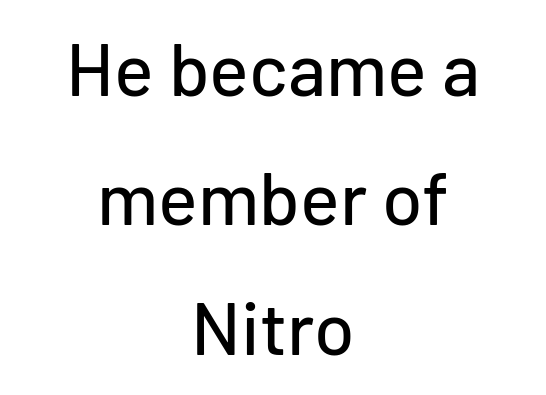
Q: Is the text italic (slanted)? A: No, it is upright.
Q: Is the typeface a serif or a sans-serif typeface? A: Sans-serif.
Q: Is the text underlined? A: No.
Q: How is the paragraph aligned? A: Centered.
Q: Is the spacing between letters normal or unusually wide? A: Normal.
Q: Width (condensed, normal, or wide)? A: Normal.
Q: Stroke contrast? A: Low.
Q: x-height? A: Medium.
Q: Monospaced? A: No.
